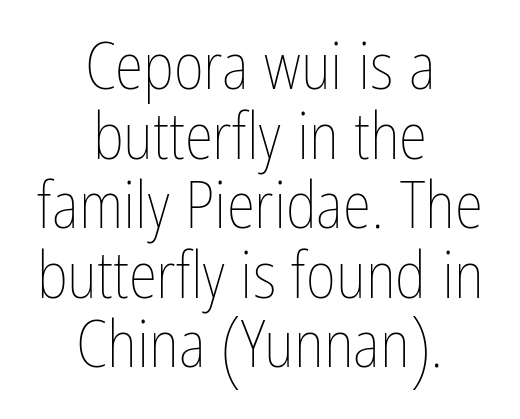
Q: Is the text bold? A: No.
Q: Is the text italic (slanted)? A: No, it is upright.
Q: Is the text underlined? A: No.
Q: How is the paragraph aligned? A: Centered.
Q: Is the spacing between letters normal or unusually wide? A: Normal.
Q: Is the spacing between lines tight, normal or loose? A: Tight.
Q: Width (condensed, normal, or wide)? A: Condensed.
Q: Stroke contrast? A: Low.
Q: x-height? A: Medium.
Q: Monospaced? A: No.
